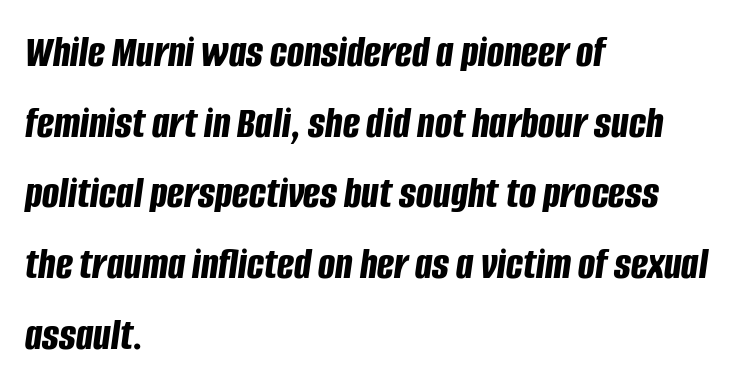
The passage shown leans; its letterforms are oblique. You could not count columns in this text — the font is proportionally spaced. The foot of each line stays bare and open. Every row of glyphs begins at an identical x-position on the left. Its strokes are broad and dark, the hallmark of bold type.
